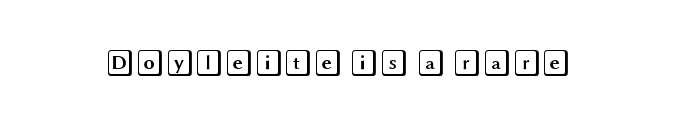
{"italic": "no", "underline": "no", "letter_spacing": "normal", "letter_spacing_em": 0.0, "glyph_px": 27}
